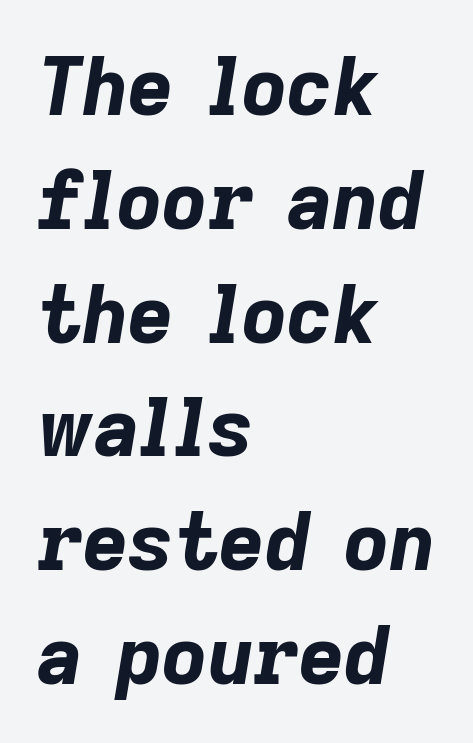
The image shows 79 px bold type, italic (leaning right); set left-aligned, normal line spacing (1.44x), normal letter spacing, not underlined; low stroke contrast and a medium x-height.
